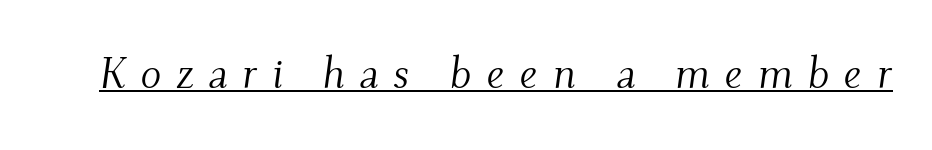
The image shows 43 px light serif type, italic (leaning right); set unusually wide letter spacing (+0.34 em), underlined; medium stroke contrast and a small x-height.
